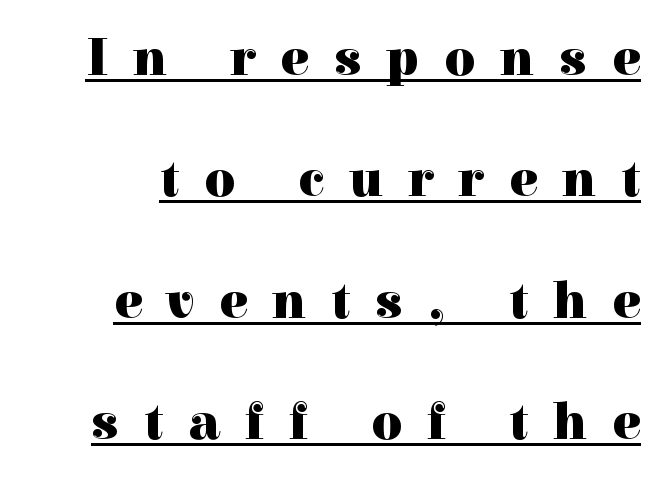
The image shows 53 px heavy serif type, upright; set loose line spacing (2.29x), unusually wide letter spacing (+0.47 em), underlined; a medium x-height.
